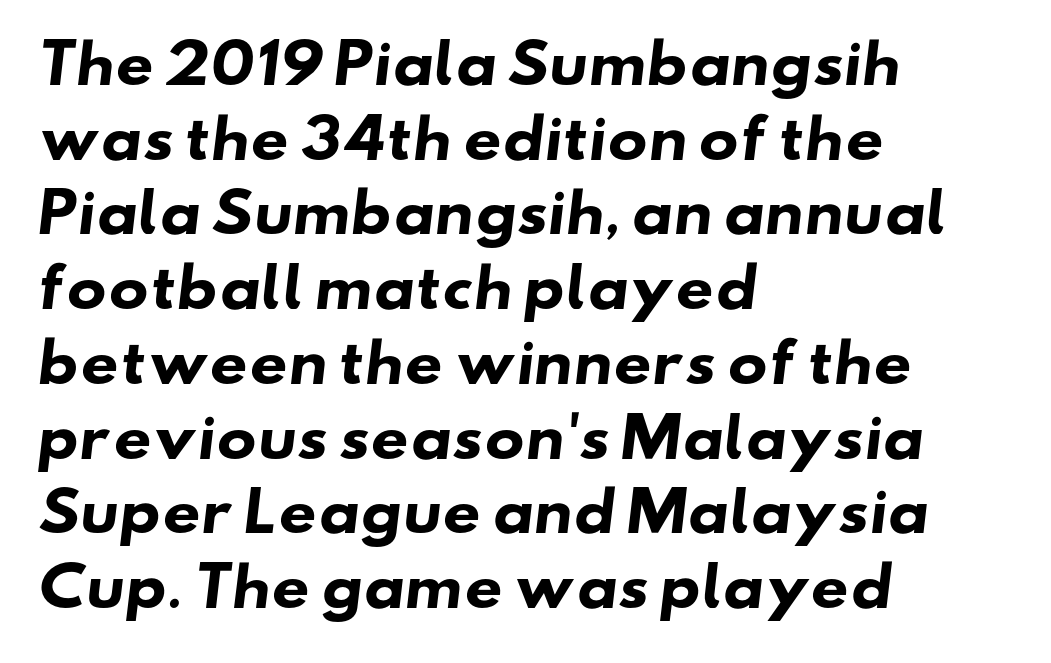
Q: Is the text bold? A: Yes.
Q: Is the typeface a serif or a sans-serif typeface? A: Sans-serif.
Q: Is the text underlined? A: No.
Q: How is the paragraph aligned? A: Left-aligned.
Q: Is the spacing between letters normal or unusually wide? A: Normal.
Q: Is the spacing between lines tight, normal or loose? A: Normal.
Q: Width (condensed, normal, or wide)? A: Wide.
Q: Stroke contrast? A: Low.
Q: x-height? A: Small.
Q: Monospaced? A: No.
